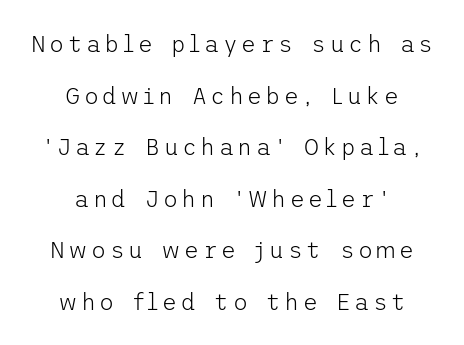
Nobody drew a line under any word here. The strokes are not fattened; the text isn't bold. Compared with typical paragraphs, the rows here are farther apart. The rendering positions every line midway between the sides. Italic: no, the glyphs are upright roman.
